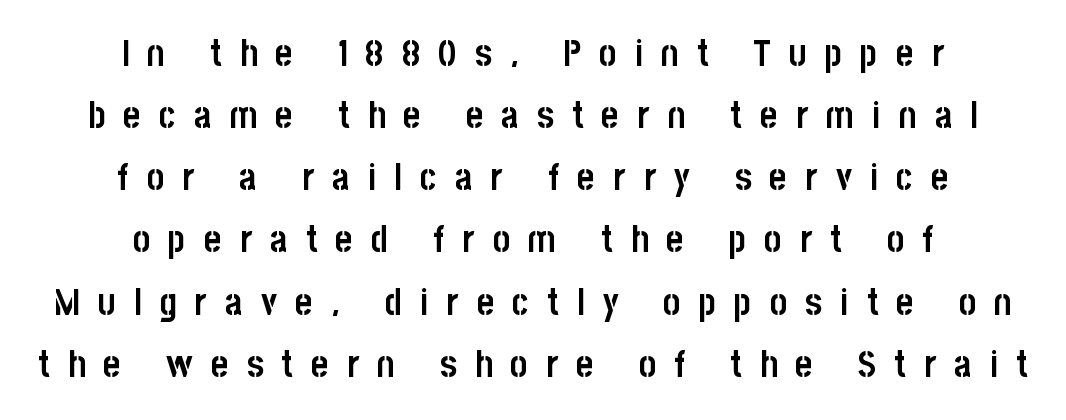
Q: Is the text bold? A: Yes.
Q: Is the text italic (slanted)? A: No, it is upright.
Q: Is the typeface a serif or a sans-serif typeface? A: Sans-serif.
Q: Is the text underlined? A: No.
Q: How is the paragraph aligned? A: Centered.
Q: Is the spacing between letters normal or unusually wide? A: Unusually wide.
Q: Is the spacing between lines tight, normal or loose? A: Normal.
Q: Width (condensed, normal, or wide)? A: Condensed.
Q: Stroke contrast? A: Low.
Q: x-height? A: Large.
Q: Monospaced? A: No.
